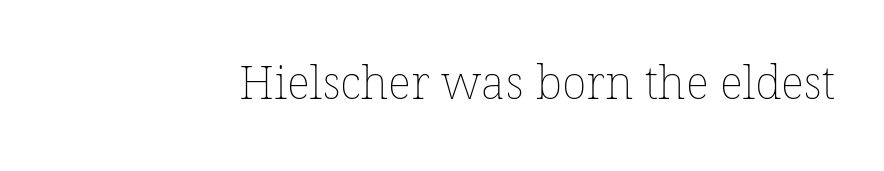
{"bold": "no", "weight": "thin", "width": "normal", "stroke_contrast": "low", "x_height": "medium", "monospaced": "no", "underline": "no", "letter_spacing": "normal", "letter_spacing_em": 0.0, "glyph_px": 46}
